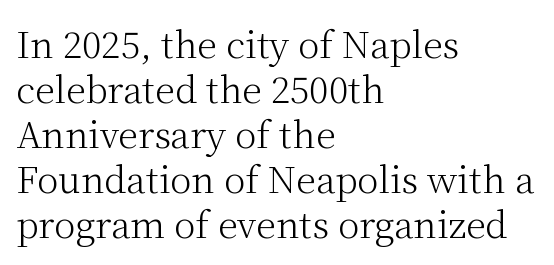
{"serif": "yes", "italic": "no", "bold": "no", "weight": "light", "width": "normal", "stroke_contrast": "medium", "x_height": "medium", "monospaced": "no", "underline": "no", "align": "left", "line_spacing": "normal", "line_spacing_ratio": 1.25, "letter_spacing": "normal", "letter_spacing_em": 0.0, "glyph_px": 36}
